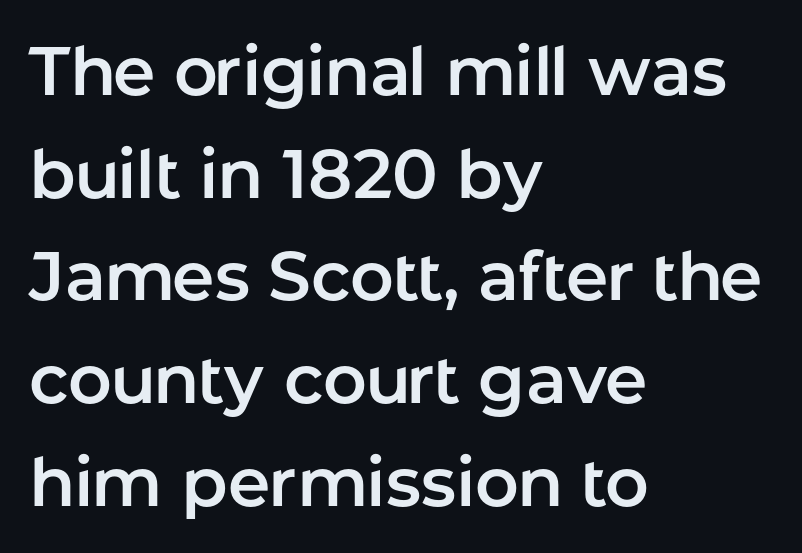
Horizontal alignment here is leftward, the default for most running prose. The typography opts for an upright posture over an oblique one. Glyph-to-glyph distance matches everyday printed text. Looks like regular typesetting: each glyph gets only the width it needs. The glyphs in this specimen are sans serif.
